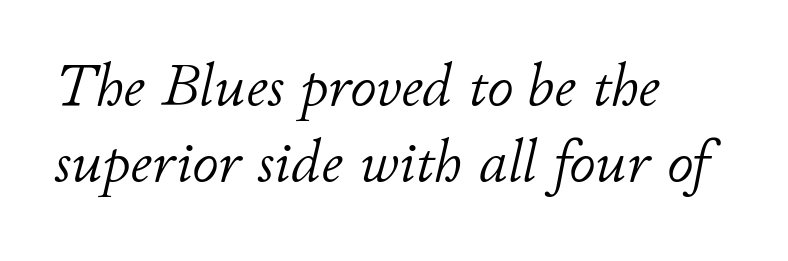
{"italic": "yes", "lean": "right", "slant_degrees": 11, "bold": "no", "weight": "light", "width": "normal", "stroke_contrast": "low", "x_height": "small", "monospaced": "no", "underline": "no", "align": "left", "line_spacing": "normal", "line_spacing_ratio": 1.29, "letter_spacing": "normal", "letter_spacing_em": 0.0, "glyph_px": 59}
